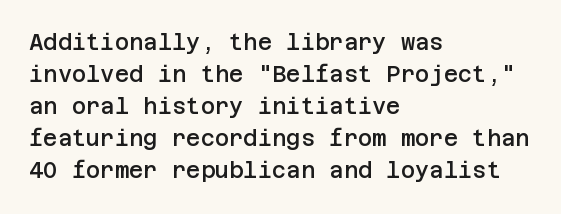
Q: Is the text bold? A: Semi-bold.
Q: Is the text italic (slanted)? A: No, it is upright.
Q: Is the text underlined? A: No.
Q: How is the paragraph aligned? A: Left-aligned.
Q: Is the spacing between letters normal or unusually wide? A: Normal.
Q: Is the spacing between lines tight, normal or loose? A: Normal.
